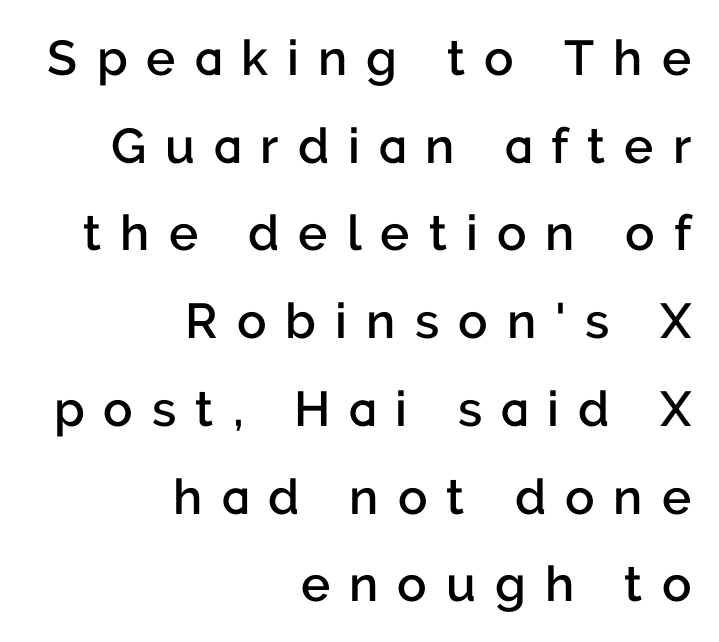
Students, this is semibold: more ink than regular, less than bold. The passage shown is not underscored anywhere. Italic? Not at all — the glyphs are vertical. The paragraph shown leans on its right margin.
